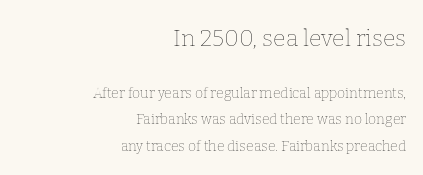
Descender tails drop into unmarked territory. A typesetter would mark this as roman, not italic. Airy leading. Size contrast runs from large at the top to small at the bottom. Between one letter and the next there's only the usual sliver of space. Compared with a flush-left layout, this one pins lines to the opposite, right side.
